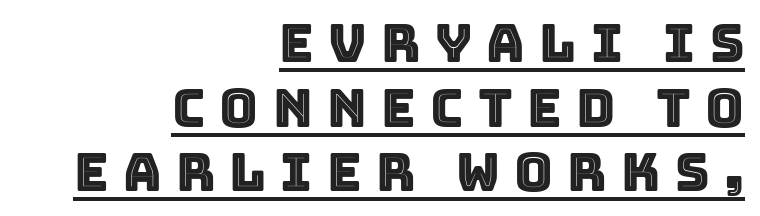
Has an underline been added? It has. Layout note: lines flush right. Do the letters lean? They stand straight. Short note: letters widely spaced.
